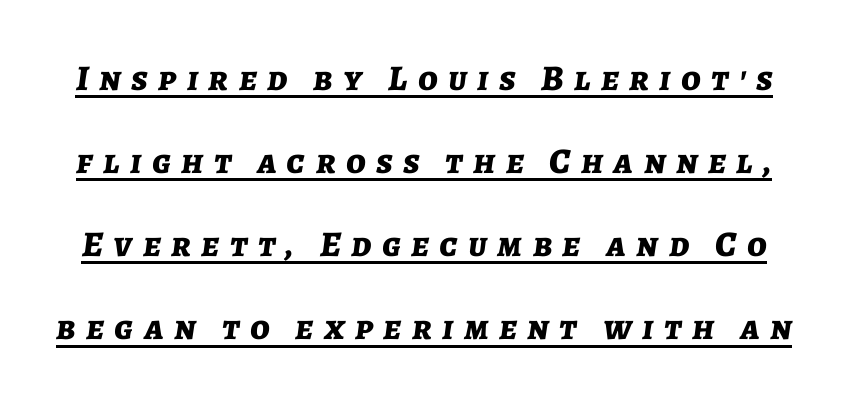
Weight check: bold — yes, fully. Somebody hit Ctrl+U on this one — the words are underlined. The rendering uses natural spacing where letterforms have individual widths. Inter-character spacing is expanded well beyond the font's built-in metrics. The rendering uses a large line-height, opening up the rows. Slant detected: the letters are inclined.
